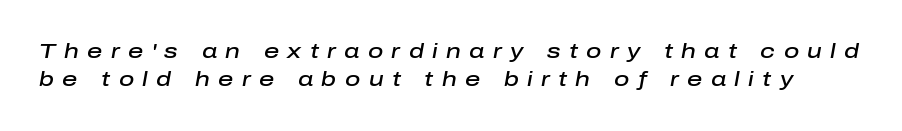
Q: Is the text bold? A: Semi-bold.
Q: Is the text italic (slanted)? A: Yes, it leans right by about 10 degrees.
Q: Is the text underlined? A: No.
Q: Is the spacing between letters normal or unusually wide? A: Unusually wide.
Q: Is the spacing between lines tight, normal or loose? A: Normal.
